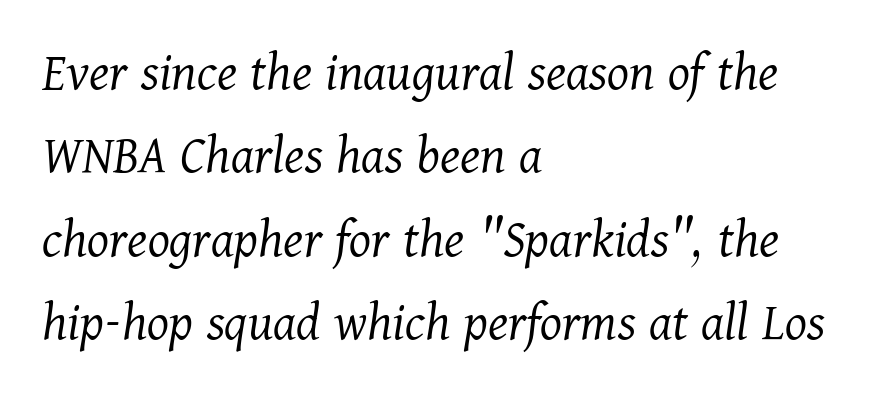
The image shows 56 px light serif type, italic (leaning right); set left-aligned, normal line spacing (1.49x), normal letter spacing, not underlined; medium stroke contrast and a medium x-height.
